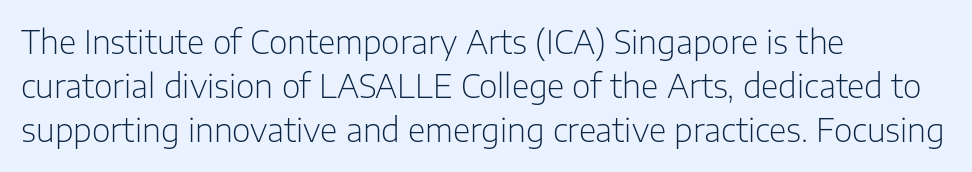
Each letter keeps its own natural width here, so spacing adapts to shape. Compared with typical paragraphs, the rows here are spaced about the same. The string is rendered with underlining switched off. Weight: regular or lighter. Default kerning and tracking; the words read as compact shapes.
